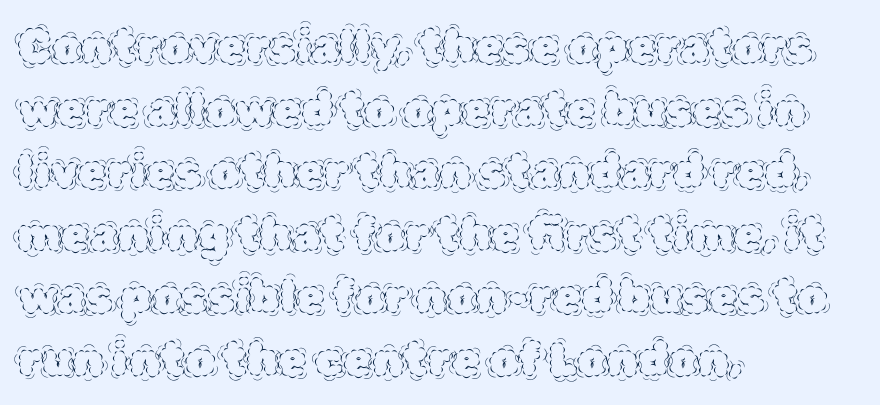
{"italic": "no", "bold": "no", "weight": "thin", "width": "normal", "x_height": "large", "monospaced": "no", "underline": "no", "align": "left", "line_spacing": "normal", "line_spacing_ratio": 1.36, "letter_spacing": "normal", "letter_spacing_em": 0.0, "glyph_px": 46}
